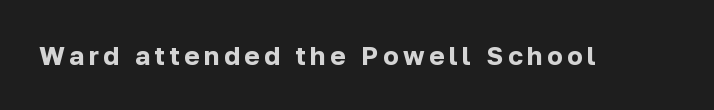
The image shows 26 px bold type, upright; set not underlined.
